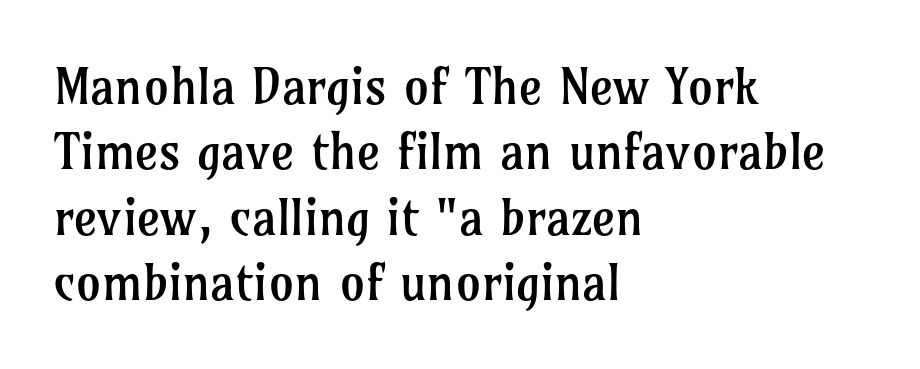
The image shows 50 px regular-weight serif type, upright; set left-aligned, normal line spacing (1.31x), normal letter spacing, not underlined; low stroke contrast and a medium x-height.
